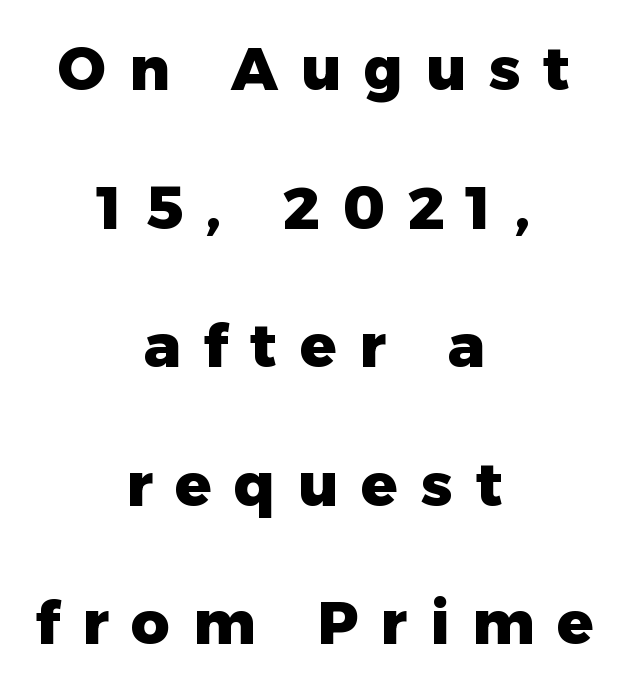
The image shows 60 px heavy sans-serif type, upright; set centered, loose line spacing (2.31x), unusually wide letter spacing (+0.38 em), not underlined; low stroke contrast and a medium x-height.
